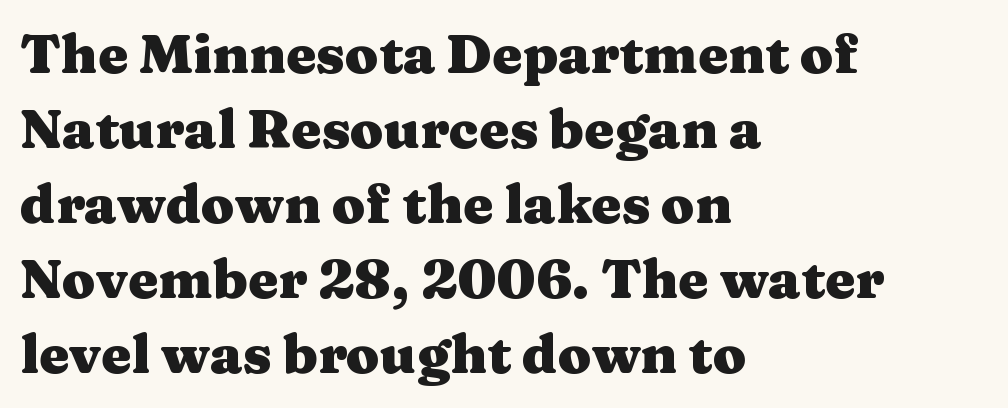
The rendering uses natural spacing where letterforms have individual widths. The designer left line spacing at the default. Has an underline been added? It has not. I'd describe the lettering as bold — thick and assertive.
